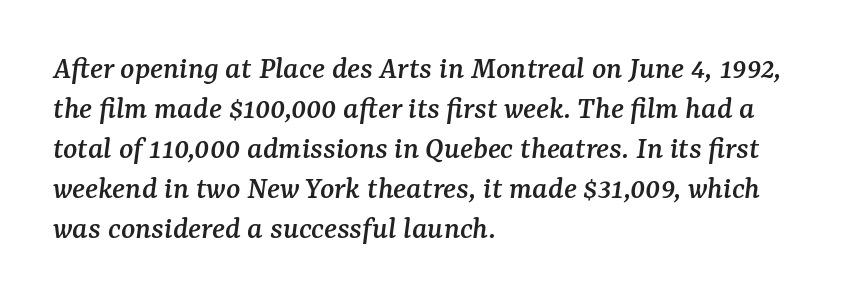
Q: Is the text italic (slanted)? A: Yes, it leans right by about 7 degrees.
Q: Is the typeface a serif or a sans-serif typeface? A: Serif.
Q: Is the text underlined? A: No.
Q: How is the paragraph aligned? A: Left-aligned.
Q: Is the spacing between letters normal or unusually wide? A: Normal.
Q: Width (condensed, normal, or wide)? A: Normal.
Q: Stroke contrast? A: Medium.
Q: x-height? A: Medium.
Q: Monospaced? A: No.
